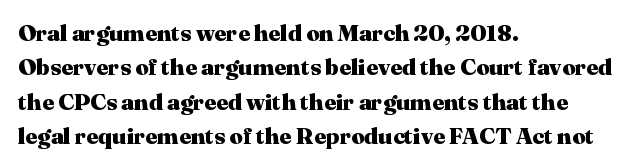
The image shows 23 px bold type, upright; set left-aligned, normal line spacing (1.49x), normal letter spacing, not underlined.
